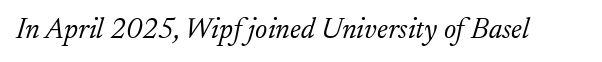
{"serif": "yes", "italic": "yes", "lean": "right", "slant_degrees": 17, "bold": "no", "weight": "light", "width": "normal", "stroke_contrast": "low", "x_height": "small", "monospaced": "no", "underline": "no", "letter_spacing": "normal", "letter_spacing_em": 0.0, "glyph_px": 29}
